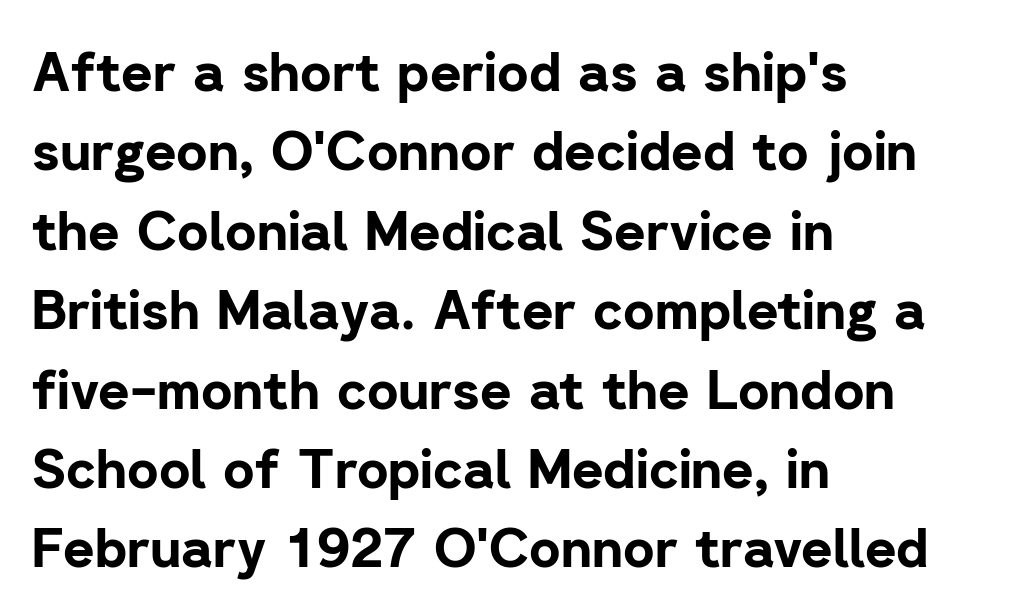
{"serif": "no", "italic": "no", "bold": "yes", "weight": "bold", "width": "normal", "stroke_contrast": "low", "x_height": "medium", "monospaced": "no", "underline": "no", "align": "left", "line_spacing": "normal", "line_spacing_ratio": 1.47, "letter_spacing": "normal", "letter_spacing_em": 0.0, "glyph_px": 54}
